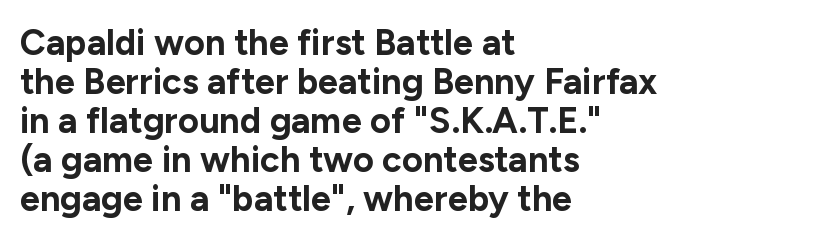
{"serif": "no", "italic": "no", "bold": "yes", "weight": "bold", "width": "normal", "stroke_contrast": "low", "x_height": "medium", "monospaced": "no", "underline": "no", "align": "left", "line_spacing": "tight", "line_spacing_ratio": 1.08, "letter_spacing": "normal", "letter_spacing_em": 0.0, "glyph_px": 36}
